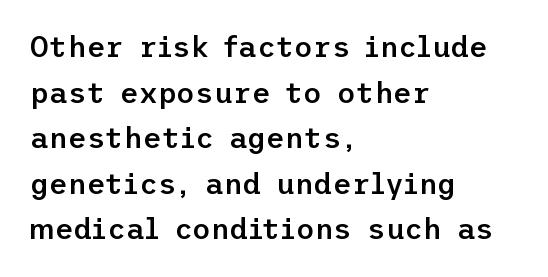
{"serif": "no", "italic": "no", "bold": "semi", "weight": "semibold", "width": "normal", "stroke_contrast": "low", "x_height": "medium", "underline": "no", "align": "left", "line_spacing": "normal", "line_spacing_ratio": 1.57, "letter_spacing": "normal", "letter_spacing_em": 0.0, "glyph_px": 29}
